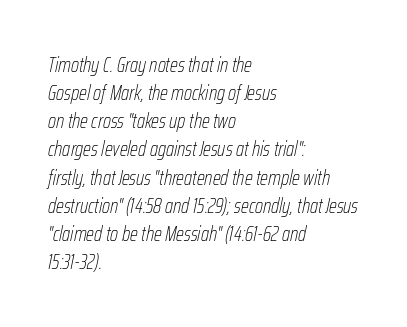
The image shows 21 px text type, italic (leaning right); set left-aligned, normal line spacing (1.34x), normal letter spacing, not underlined.
